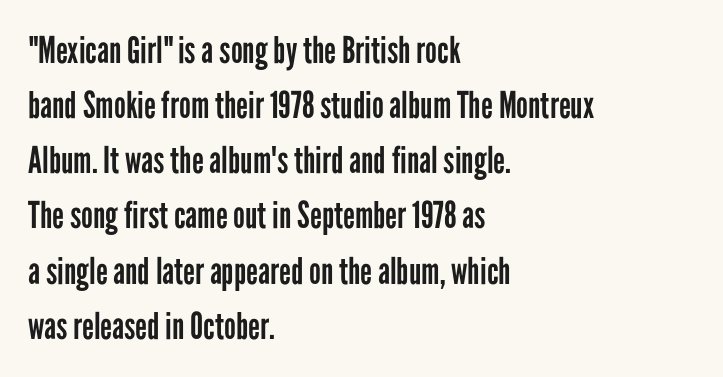
Is this a fixed-width face? No — the glyphs have proportional, varying widths. Notice how descenders clear the ascenders below comfortably — that's standard leading. Descenders are the only things crossing below the line. Stroke terminals: plain, sans-serif.
